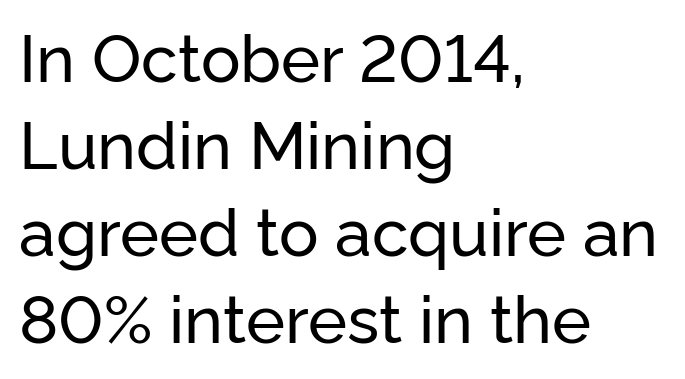
The image shows 66 px sans-serif type, upright; set left-aligned, normal line spacing (1.32x), normal letter spacing, not underlined; low stroke contrast and a medium x-height.
